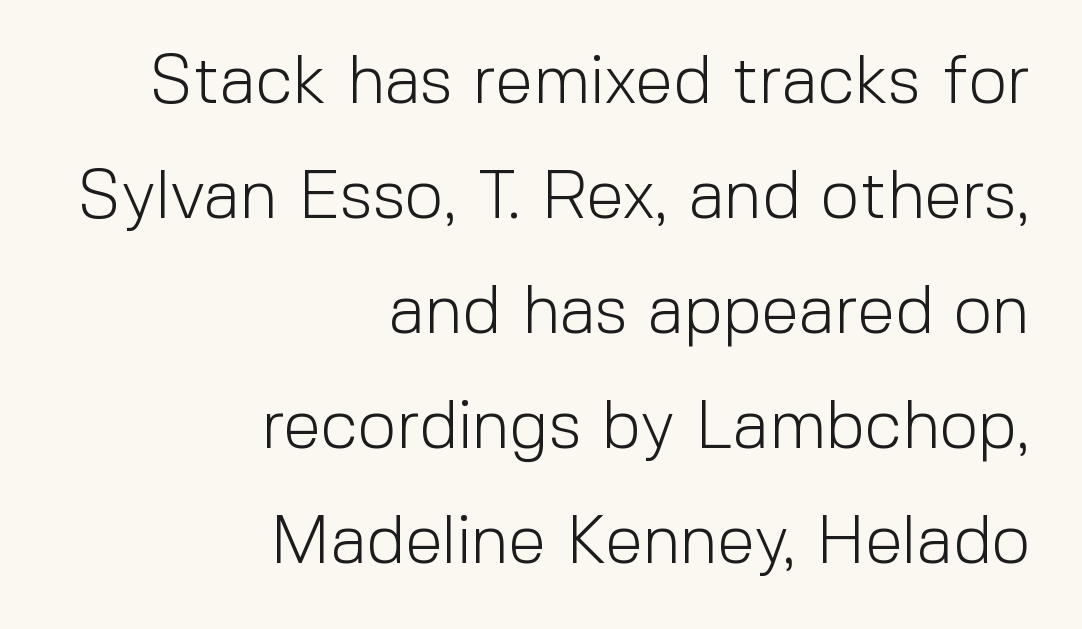
{"serif": "no", "italic": "no", "bold": "no", "weight": "light", "width": "normal", "x_height": "medium", "monospaced": "no", "underline": "no", "align": "right", "line_spacing": "normal", "line_spacing_ratio": 1.69, "letter_spacing": "normal", "letter_spacing_em": 0.0, "glyph_px": 68}
